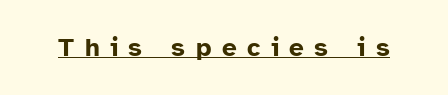
The image shows 26 px bold type, upright; set unusually wide letter spacing (+0.4 em), underlined.
